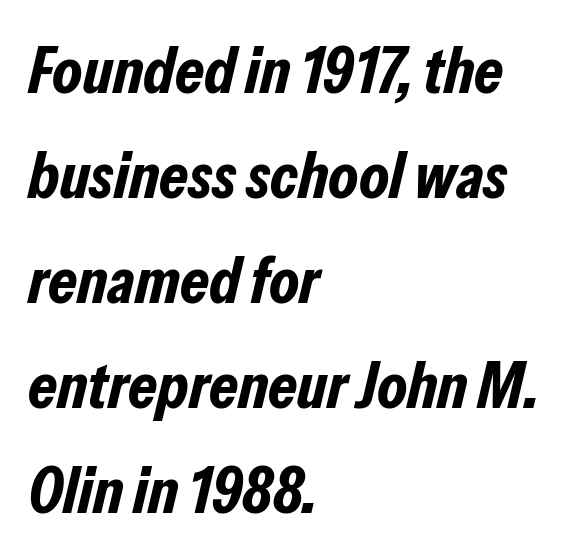
Italic: yes, the glyphs are oblique. Type without underlining. This rendering leaves character spacing at its baseline value. These lines stack with their left ends in a neat column. This sample has the flowing, uneven cadence of proportional lettering. The glyphs have the mass of a bold cut.
